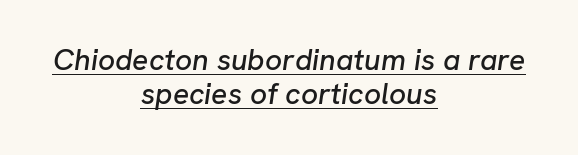
Think of a printed novel: that variable character pitch is what you see here. Is the type slanted? Yes — the strokes lean at a clear angle. Leading: reduced. The words here are underlined.
